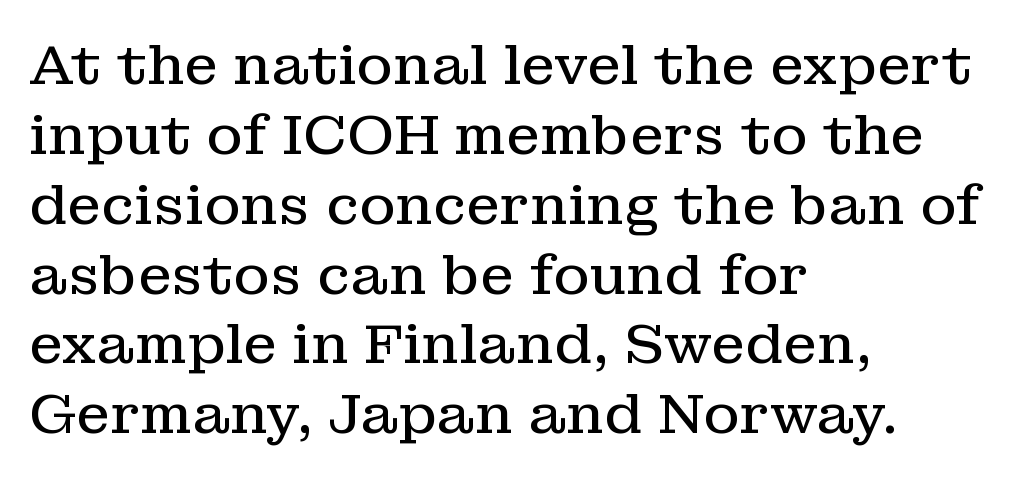
Spacing verdict: proportional, widths tailored to each character. Is the stroke heavy? The answer is a plain regular-or-lighter. It's the straight-up-and-down kind of type. Teacher's note: observe the even left margin — that is flush-left alignment. Nothing unusual about the tracking: characters are spaced as the font intends. Stroke terminals: seriffed.
